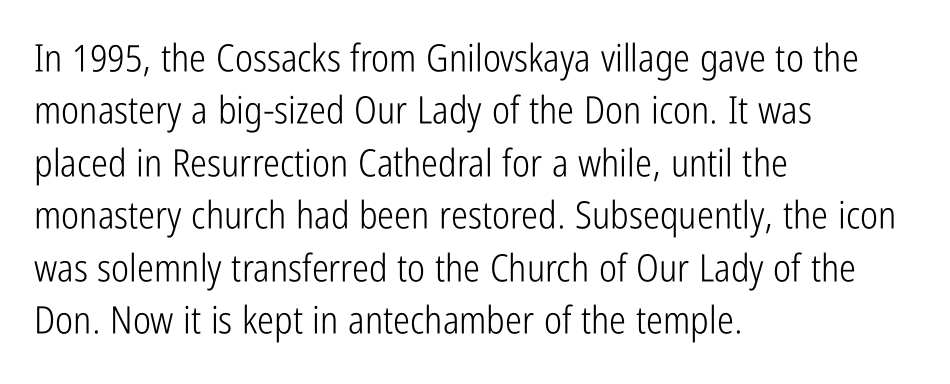
Q: Is the text bold? A: No.
Q: Is the text italic (slanted)? A: No, it is upright.
Q: Is the typeface a serif or a sans-serif typeface? A: Sans-serif.
Q: Is the text underlined? A: No.
Q: How is the paragraph aligned? A: Left-aligned.
Q: Is the spacing between letters normal or unusually wide? A: Normal.
Q: Is the spacing between lines tight, normal or loose? A: Normal.
Q: Width (condensed, normal, or wide)? A: Condensed.
Q: Stroke contrast? A: Low.
Q: x-height? A: Medium.
Q: Monospaced? A: No.
